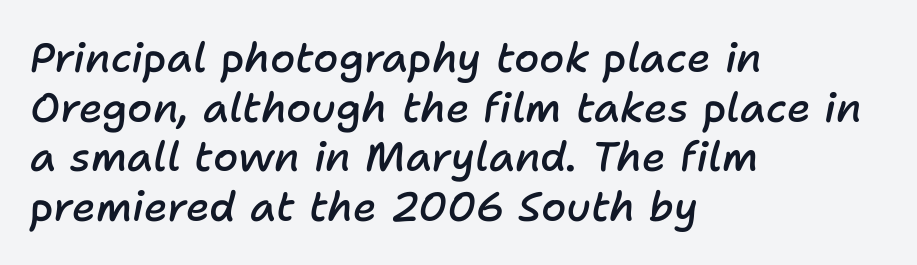
Q: Is the text bold? A: Semi-bold.
Q: Is the text italic (slanted)? A: Yes, it leans right by about 11 degrees.
Q: Is the text underlined? A: No.
Q: How is the paragraph aligned? A: Left-aligned.
Q: Is the spacing between letters normal or unusually wide? A: Normal.
Q: Width (condensed, normal, or wide)? A: Normal.
Q: Stroke contrast? A: Low.
Q: x-height? A: Medium.
Q: Monospaced? A: No.
